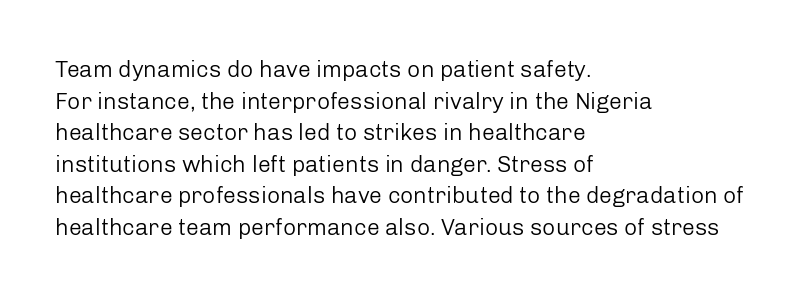
{"italic": "no", "bold": "no", "underline": "no", "align": "left", "line_spacing": "normal", "line_spacing_ratio": 1.37, "letter_spacing": "normal", "letter_spacing_em": 0.0, "glyph_px": 23}
